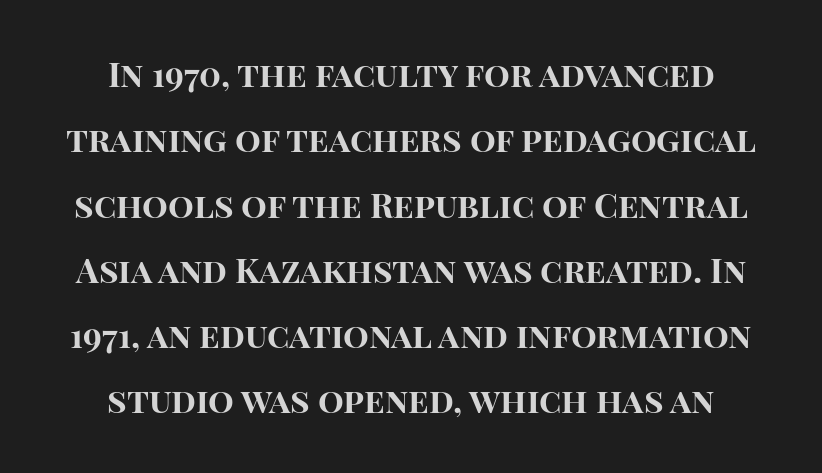
{"serif": "no", "italic": "no", "bold": "yes", "weight": "bold", "width": "normal", "stroke_contrast": "high", "x_height": "large", "monospaced": "no", "underline": "no", "align": "center", "line_spacing": "loose", "line_spacing_ratio": 1.92, "letter_spacing": "normal", "letter_spacing_em": 0.0, "glyph_px": 34}
